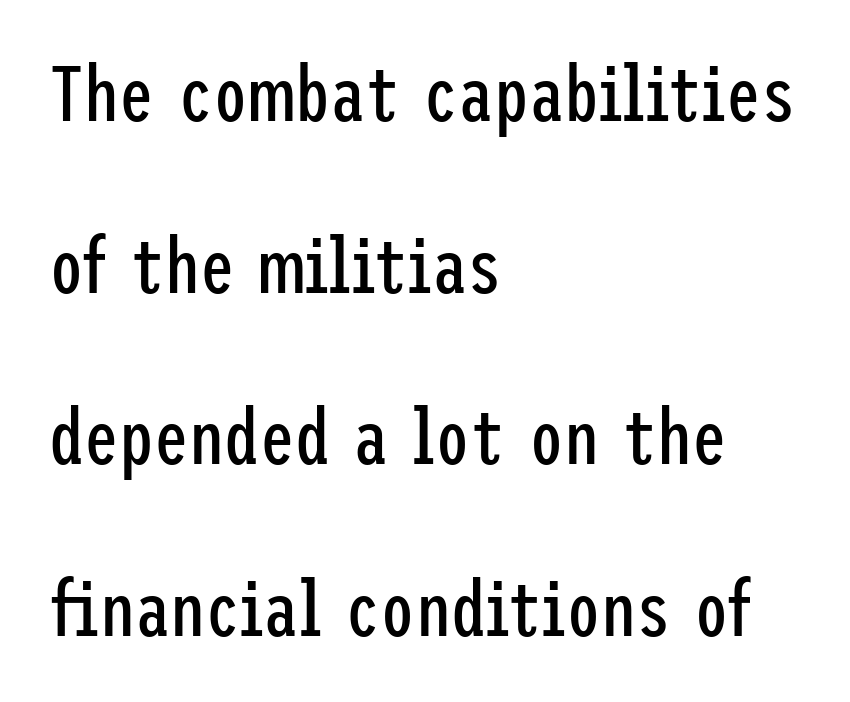
The image shows 78 px regular-weight, condensed sans-serif type, upright; set left-aligned, loose line spacing (2.2x), normal letter spacing, not underlined; low stroke contrast and a medium x-height.
